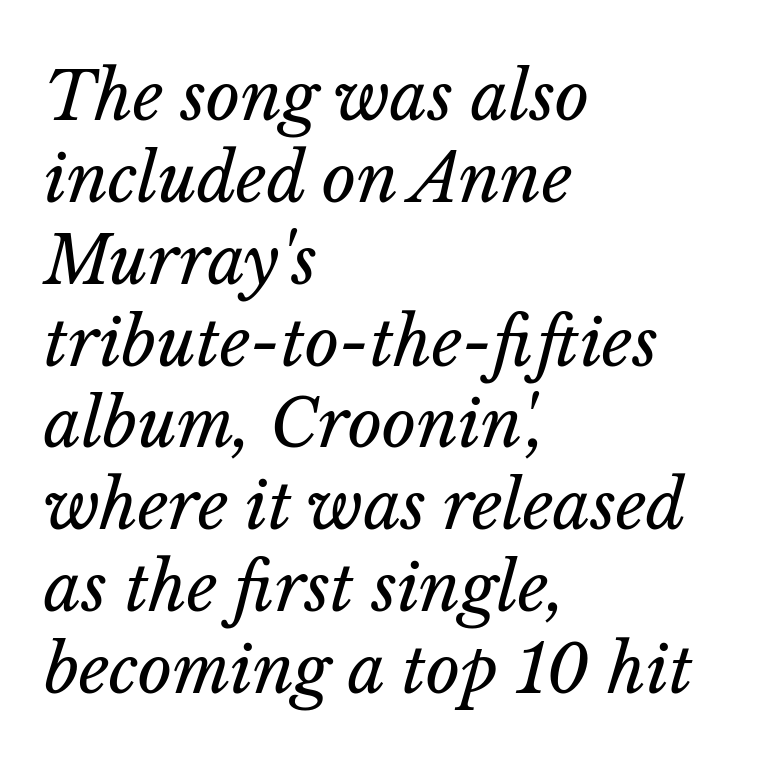
The image shows 66 px regular-weight type, italic (leaning right); set left-aligned, line spacing 1.24x, normal letter spacing, not underlined; low stroke contrast and a medium x-height.
